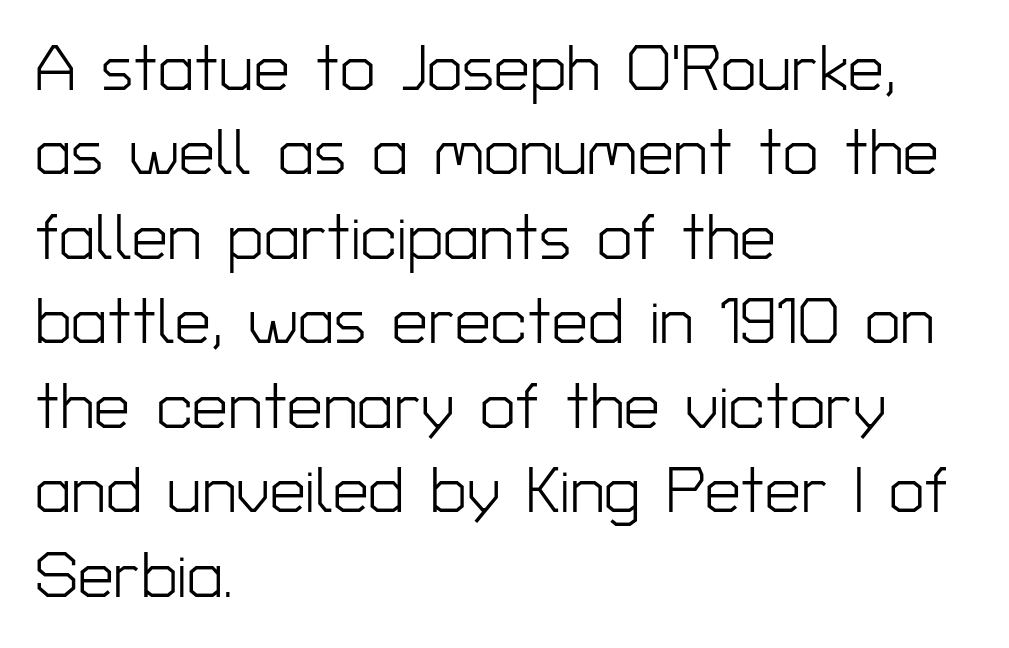
Q: Is the text bold? A: No.
Q: Is the text italic (slanted)? A: No, it is upright.
Q: Is the typeface a serif or a sans-serif typeface? A: Sans-serif.
Q: Is the text underlined? A: No.
Q: How is the paragraph aligned? A: Left-aligned.
Q: Is the spacing between letters normal or unusually wide? A: Normal.
Q: Is the spacing between lines tight, normal or loose? A: Normal.
Q: Width (condensed, normal, or wide)? A: Normal.
Q: Stroke contrast? A: Low.
Q: x-height? A: Medium.
Q: Monospaced? A: No.
